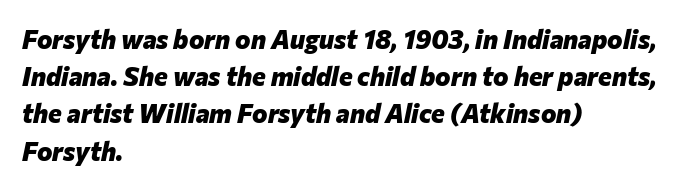
{"italic": "yes", "lean": "right", "slant_degrees": 12, "bold": "yes", "underline": "no", "align": "left", "line_spacing": "normal", "line_spacing_ratio": 1.43, "letter_spacing": "normal", "letter_spacing_em": 0.0, "glyph_px": 26}
